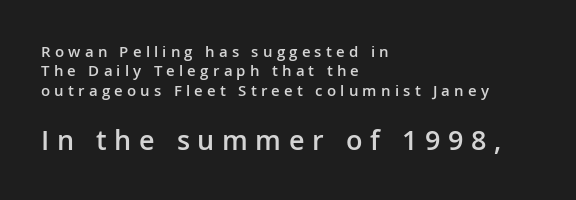
{"italic": "no", "bold": "semi", "underline": "no", "align": "left", "line_spacing": "normal", "line_spacing_ratio": 1.29, "letter_spacing": "wide", "letter_spacing_em": 0.28, "larger_block": "second", "size_ratio": 1.8, "glyph_px": 27}
